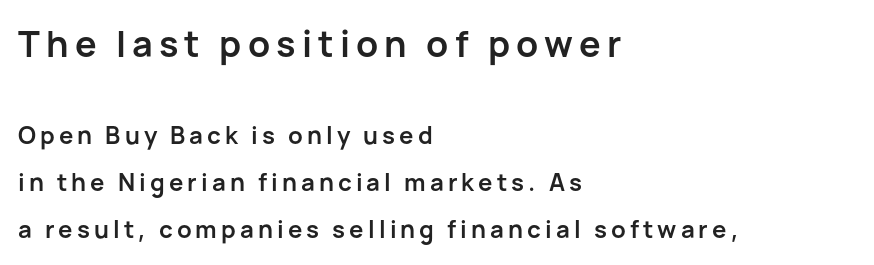
The image shows 36 px semibold sans-serif type, upright; set left-aligned, loose line spacing (1.97x), not underlined; the first (top) block is 1.5x larger; low stroke contrast and a medium x-height.
